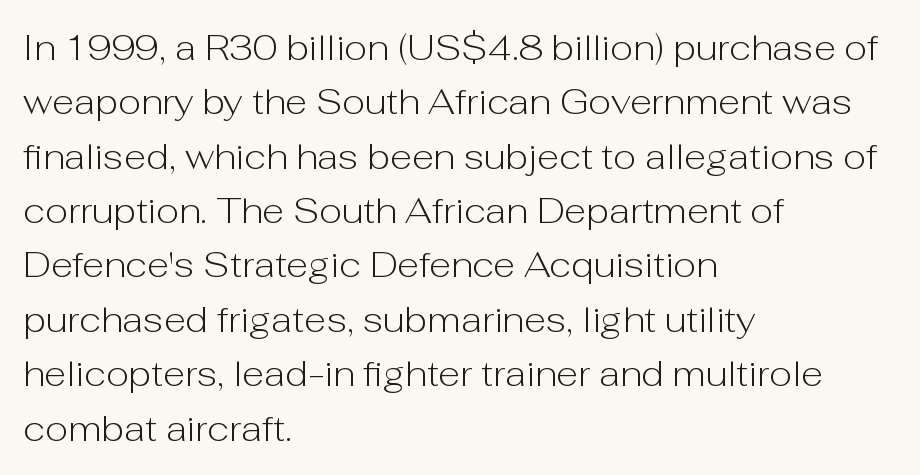
The image shows 36 px light sans-serif type, upright; set left-aligned, normal line spacing (1.51x), normal letter spacing, not underlined; low stroke contrast and a medium x-height.
